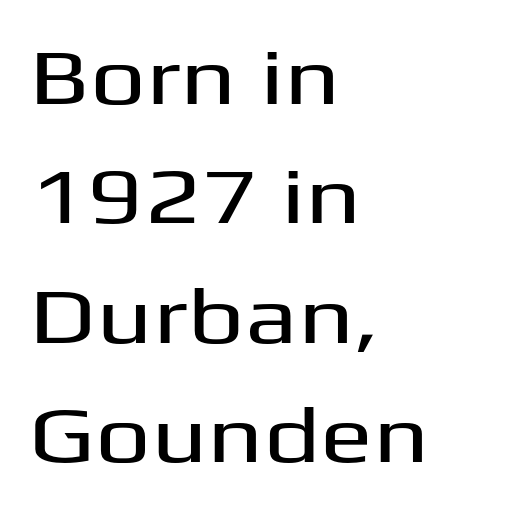
Q: Is the text italic (slanted)? A: No, it is upright.
Q: Is the typeface a serif or a sans-serif typeface? A: Sans-serif.
Q: Is the text underlined? A: No.
Q: How is the paragraph aligned? A: Left-aligned.
Q: Is the spacing between letters normal or unusually wide? A: Normal.
Q: Is the spacing between lines tight, normal or loose? A: Normal.
Q: Width (condensed, normal, or wide)? A: Wide.
Q: Stroke contrast? A: Medium.
Q: x-height? A: Medium.
Q: Monospaced? A: No.
